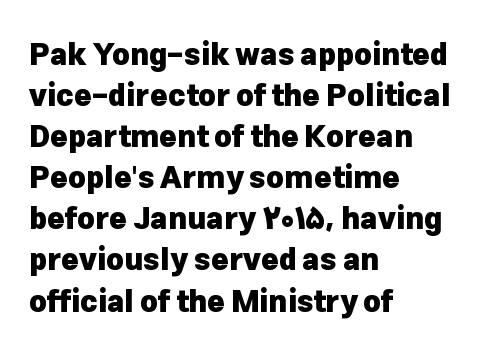
{"serif": "no", "italic": "no", "bold": "yes", "weight": "heavy", "width": "normal", "stroke_contrast": "low", "x_height": "medium", "monospaced": "no", "underline": "no", "align": "left", "line_spacing": "normal", "line_spacing_ratio": 1.37, "letter_spacing": "normal", "letter_spacing_em": 0.0, "glyph_px": 30}
